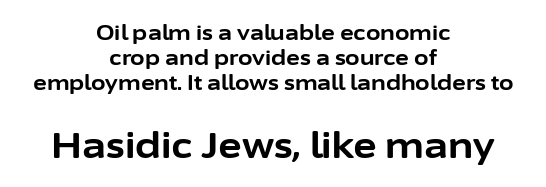
The typography opts for an upright posture over an oblique one. Note: smaller setting up top, larger setting below. Type style note: lacks serifs. Do the characters align in a grid? No, the font is proportional. Anything drawn beneath the words? Only blank space. Does the copy run flush right? No — it is centered line by line.
